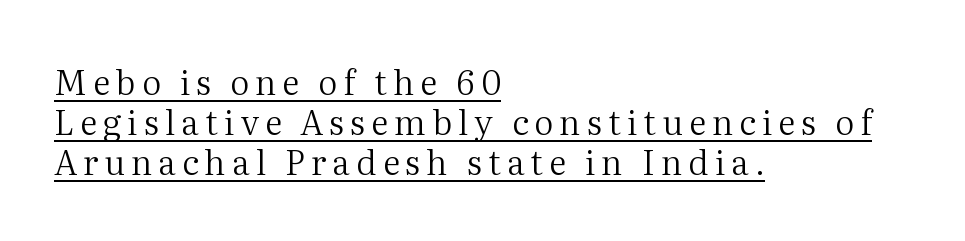
The image shows 34 px regular-weight serif type, upright; set left-aligned, line spacing 1.18x, underlined; medium stroke contrast and a medium x-height.
